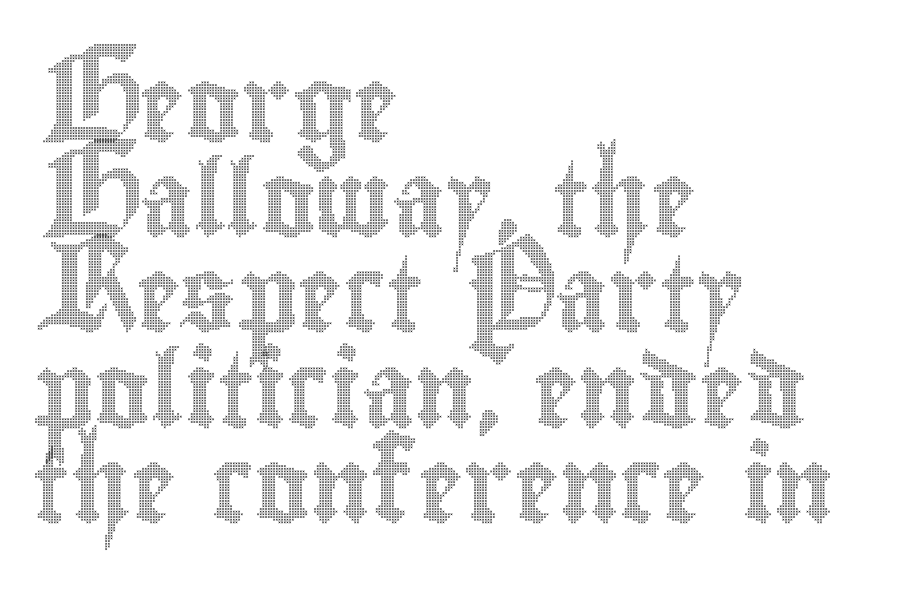
The image shows 75 px condensed type, upright; set left-aligned, normal line spacing (1.27x), normal letter spacing, not underlined; a small x-height.
